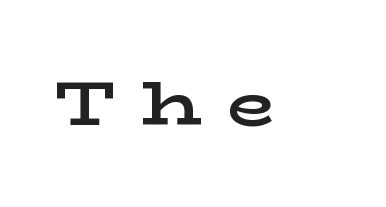
Q: Is the text bold? A: Yes.
Q: Is the text italic (slanted)? A: No, it is upright.
Q: Is the typeface a serif or a sans-serif typeface? A: Serif.
Q: Is the text underlined? A: No.
Q: Is the spacing between letters normal or unusually wide? A: Unusually wide.
Q: Width (condensed, normal, or wide)? A: Wide.
Q: Stroke contrast? A: Low.
Q: x-height? A: Medium.
Q: Monospaced? A: No.
